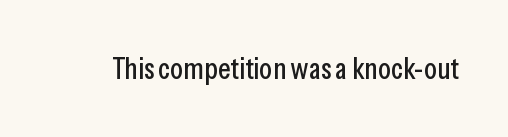
{"serif": "no", "italic": "no", "width": "condensed", "stroke_contrast": "low", "x_height": "medium", "monospaced": "no", "underline": "no", "letter_spacing": "normal", "letter_spacing_em": 0.0, "glyph_px": 30}
